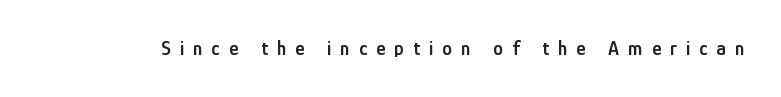
The image shows 20 px text type, upright; set unusually wide letter spacing (+0.45 em), not underlined.
